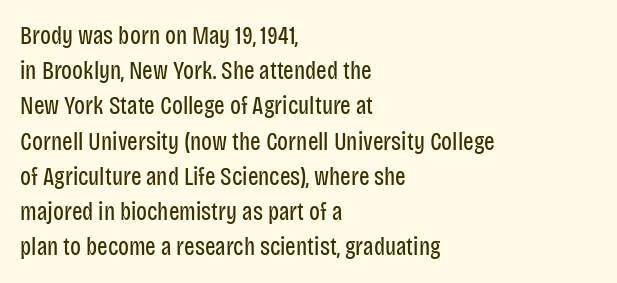
Weight: not bold — regular or lighter. Summary of vertical rhythm: regular, with standard interline spacing. Italic? Not at all — the glyphs are vertical. Words appear dense and cohesive because spacing is normal. Glance below the letters and you will spot only blank space.
